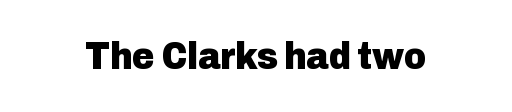
{"serif": "no", "italic": "no", "bold": "yes", "weight": "heavy", "width": "normal", "stroke_contrast": "low", "x_height": "medium", "monospaced": "no", "underline": "no", "letter_spacing": "normal", "letter_spacing_em": 0.0, "glyph_px": 38}
